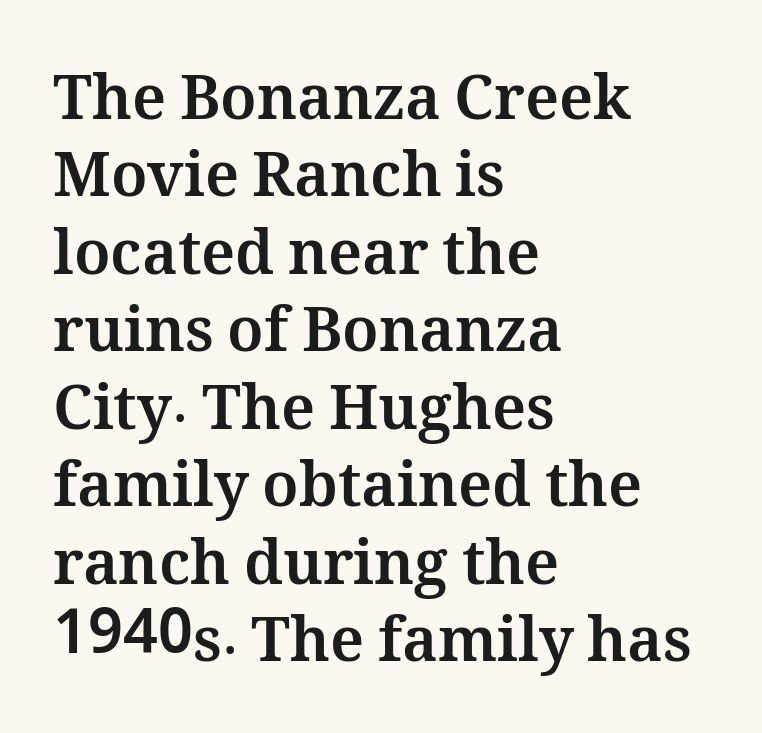
{"italic": "no", "bold": "yes", "weight": "bold", "width": "normal", "stroke_contrast": "medium", "x_height": "medium", "monospaced": "no", "underline": "no", "align": "left", "line_spacing": "normal", "line_spacing_ratio": 1.27, "letter_spacing": "normal", "letter_spacing_em": 0.0, "glyph_px": 61}
